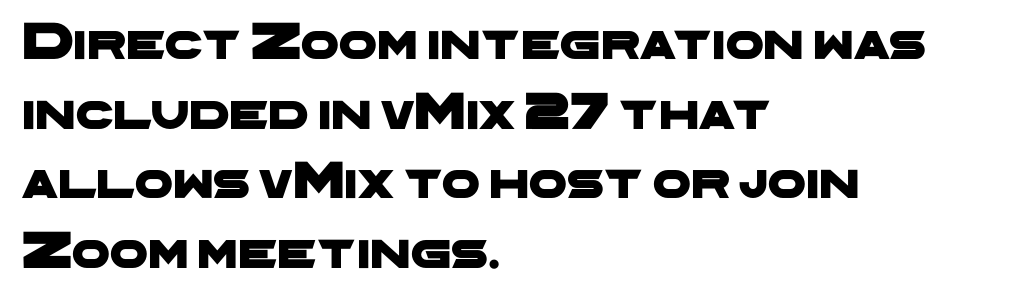
The characters display no serif detailing; their extremities are plain. The gap between lines stays unmarked. This sample keeps an unexceptional amount of space between lines. Honestly, the letter spacing is just normal — you wouldn't notice it. Caption: multi-line text, flush left, ragged right. Each letter keeps its own natural width here, so spacing adapts to shape.
